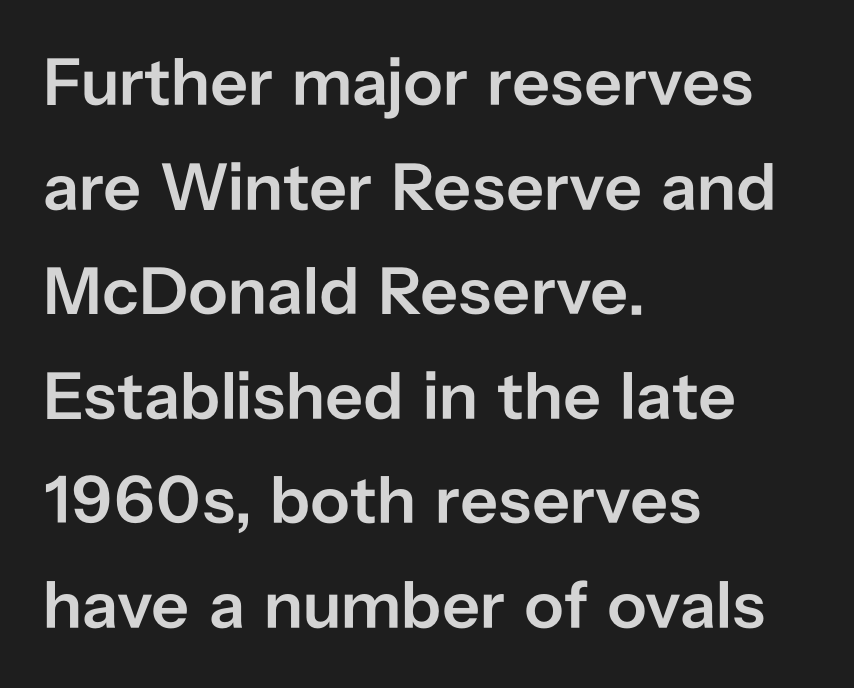
Every stem runs plumb, perpendicular to the baseline. Do the characters align in a grid? No, the font is proportional. These lines keep a tight, regular rhythm from letter to letter. Horizontal alignment here is leftward, the default for most running prose.
